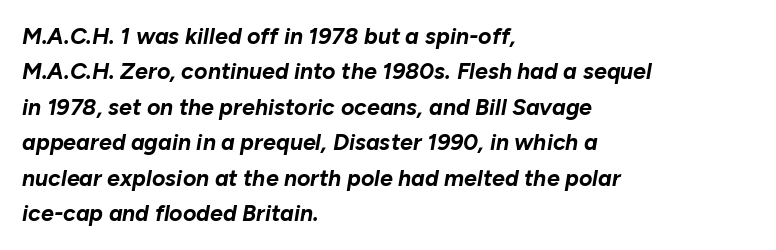
Q: Is the text bold? A: Yes.
Q: Is the text italic (slanted)? A: Yes, it leans right by about 10 degrees.
Q: Is the text underlined? A: No.
Q: How is the paragraph aligned? A: Left-aligned.
Q: Is the spacing between letters normal or unusually wide? A: Normal.
Q: Is the spacing between lines tight, normal or loose? A: Normal.
